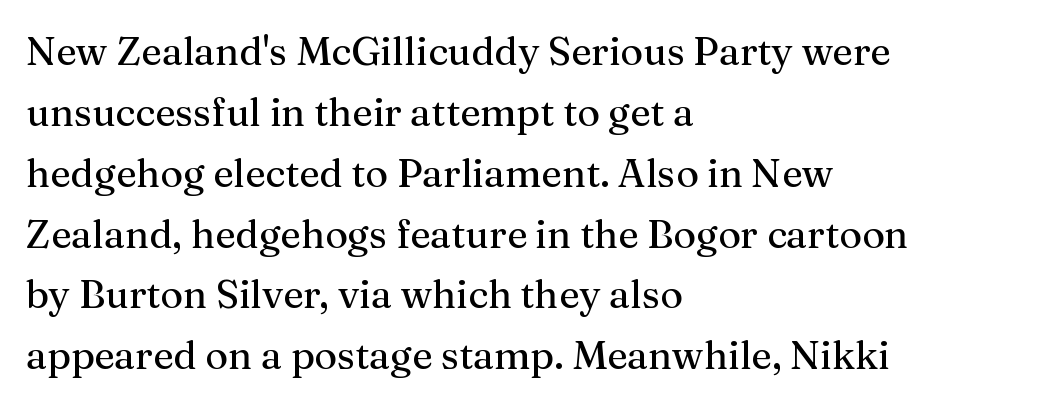
The image shows 39 px serif type, upright; set left-aligned, normal line spacing (1.56x), normal letter spacing, not underlined; medium stroke contrast and a medium x-height.
